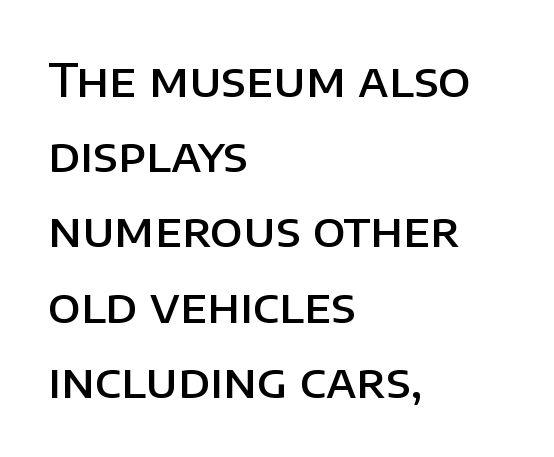
{"serif": "no", "italic": "no", "bold": "semi", "weight": "semibold", "width": "normal", "stroke_contrast": "low", "x_height": "large", "monospaced": "no", "underline": "no", "align": "left", "line_spacing": "normal", "line_spacing_ratio": 1.6, "letter_spacing": "normal", "letter_spacing_em": 0.0, "glyph_px": 47}
